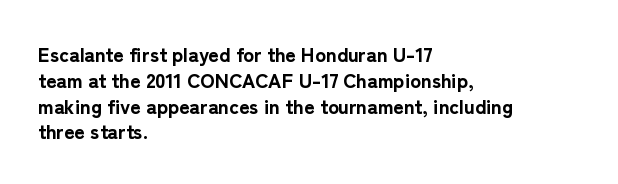
A typesetter would call this zero additional tracking. A classic flush-left, rag-right setting is used for this passage. The letters stand upright; this is a roman face. The glyphs are unaccompanied by any horizontal stroke below them. Line spacing here is normal.
